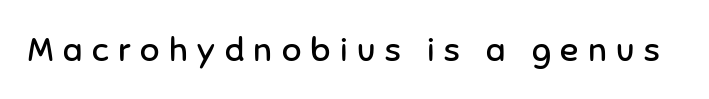
The designer went with a sans here, leaving each stem footless. The rendering uses natural spacing where letterforms have individual widths. You could only call the tracking loose — the letters float apart. The typography opts for an upright posture over an oblique one. Glance below the letters and you will spot only blank space. Each stroke keeps to a modest, everyday thickness or less.
